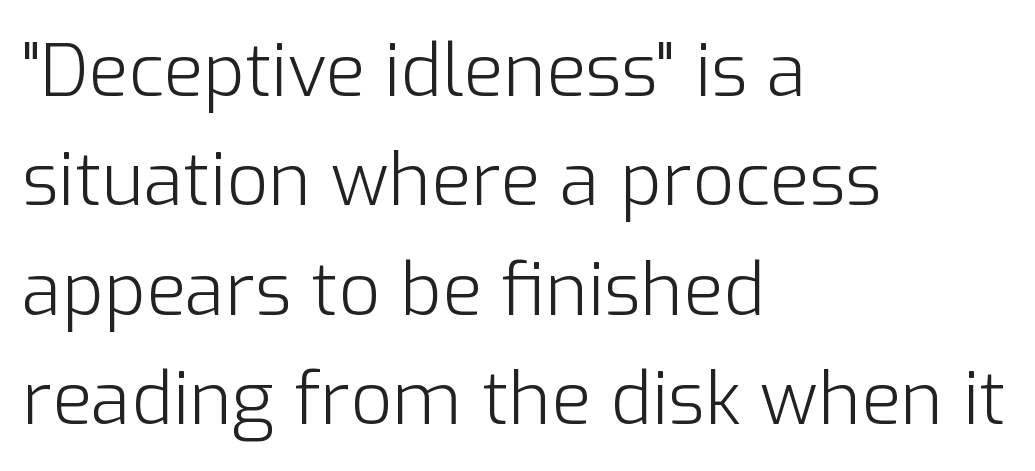
The letters advance in unequal steps, a hallmark of proportional type. This reads as an unemphasized weight, regular at the heaviest. The designer left line spacing at the default. The lettering holds an erect, upright posture throughout. Underlining? Definitely not there. The setting favours the left margin, as ordinary paragraphs usually do.
